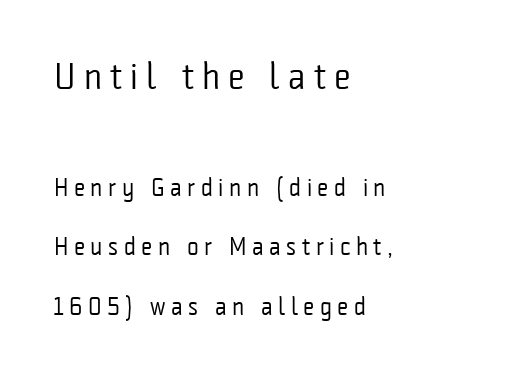
The image shows 37 px regular-weight, condensed sans-serif type, upright; set left-aligned, loose line spacing (2.38x), unusually wide letter spacing (+0.22 em), not underlined; the first (top) block is 1.48x larger; low stroke contrast and a medium x-height.
